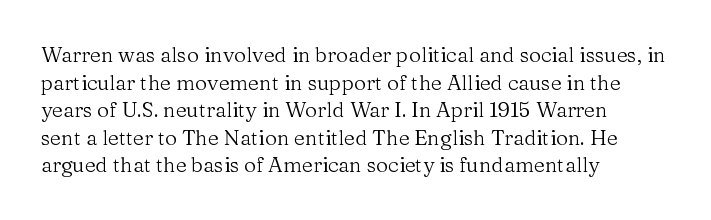
Teacher's note: observe the even left margin — that is flush-left alignment. The line texture is even and compact thanks to regular tracking. The lettering stays uniformly vertical, giving the passage a roman look. The baseline area is clear.
